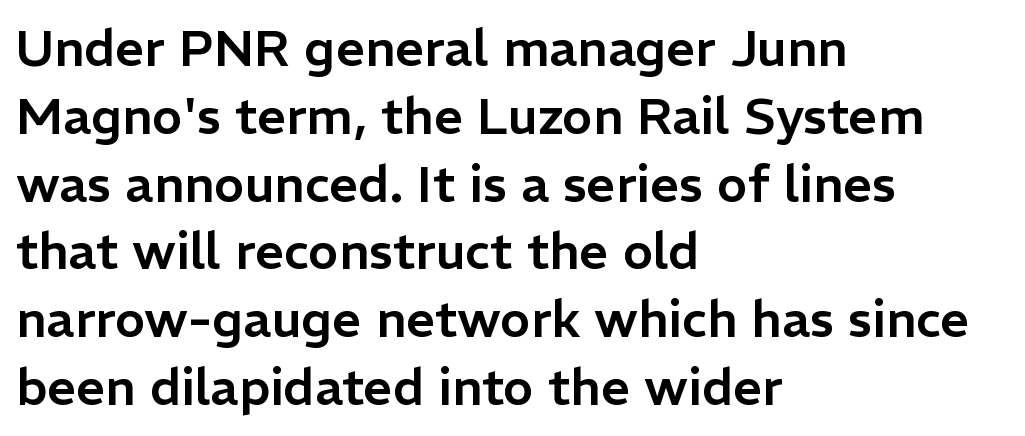
{"serif": "no", "italic": "no", "width": "normal", "stroke_contrast": "low", "x_height": "medium", "monospaced": "no", "underline": "no", "align": "left", "line_spacing": "normal", "line_spacing_ratio": 1.33, "letter_spacing": "normal", "letter_spacing_em": 0.0, "glyph_px": 51}
